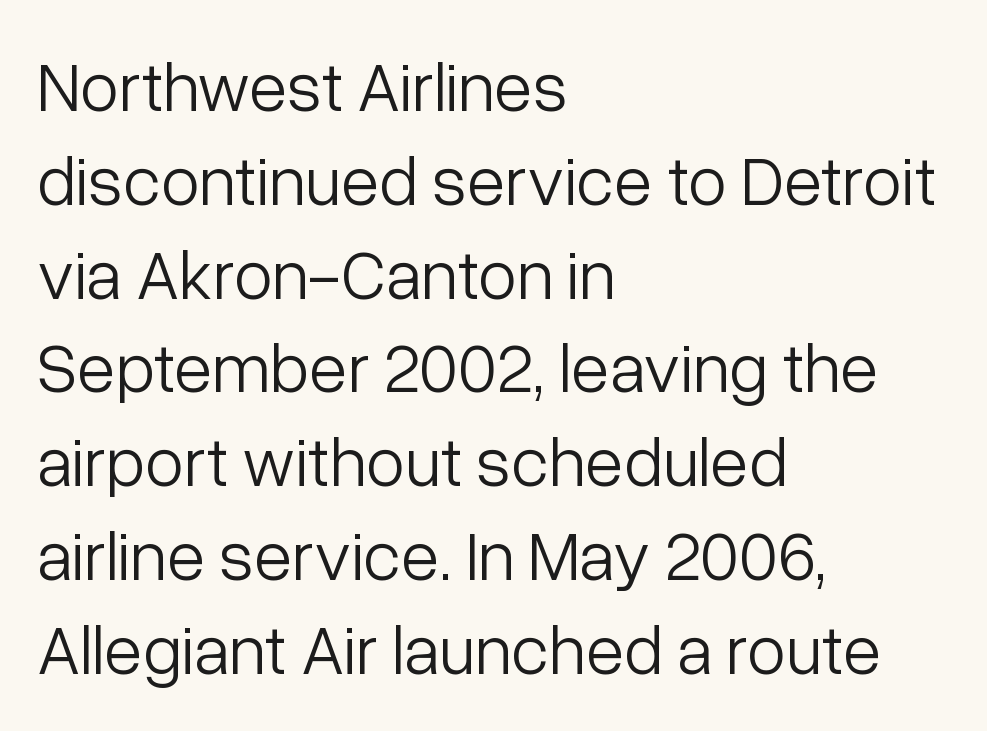
{"serif": "no", "italic": "no", "bold": "no", "weight": "light", "width": "normal", "stroke_contrast": "low", "x_height": "medium", "monospaced": "no", "underline": "no", "align": "left", "line_spacing": "normal", "line_spacing_ratio": 1.34, "letter_spacing": "normal", "letter_spacing_em": 0.0, "glyph_px": 70}
